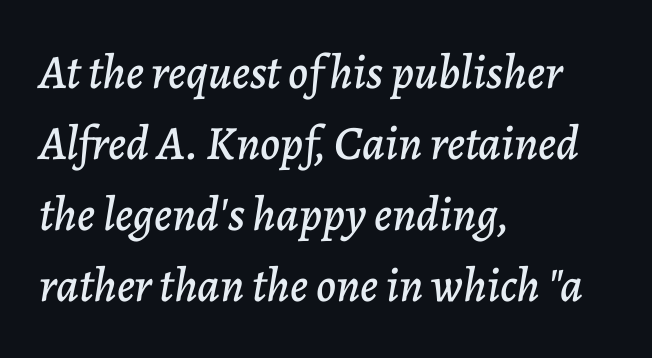
Check the space under the baseline: it is left empty. All the whitespace from short lines collects on the right. Italic? Definitely — the glyphs are oblique. A normal amount of white space separates one row of letters from the next. Is this a fixed-width face? No — the glyphs have proportional, varying widths. Tracking value appears to be zero — textbook default spacing.
